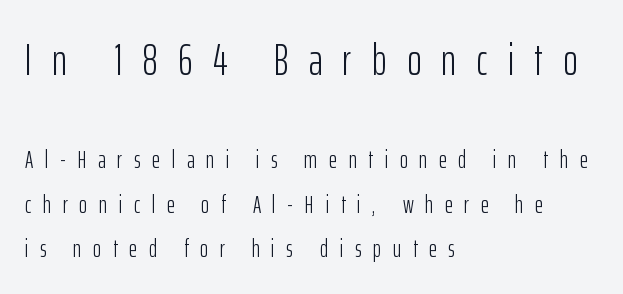
{"serif": "no", "italic": "no", "bold": "no", "weight": "light", "width": "condensed", "stroke_contrast": "low", "x_height": "medium", "monospaced": "no", "underline": "no", "align": "left", "line_spacing_ratio": 1.79, "letter_spacing": "wide", "letter_spacing_em": 0.46, "larger_block": "first", "size_ratio": 1.76, "glyph_px": 44}
